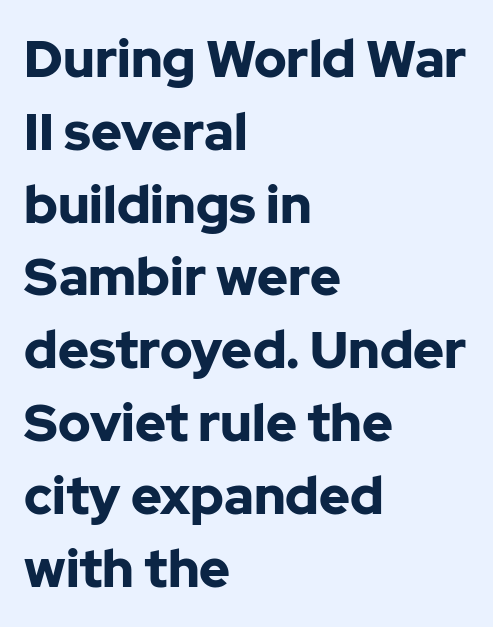
Q: Is the text bold? A: Yes.
Q: Is the text italic (slanted)? A: No, it is upright.
Q: Is the typeface a serif or a sans-serif typeface? A: Sans-serif.
Q: Is the text underlined? A: No.
Q: How is the paragraph aligned? A: Left-aligned.
Q: Is the spacing between letters normal or unusually wide? A: Normal.
Q: Is the spacing between lines tight, normal or loose? A: Normal.
Q: Width (condensed, normal, or wide)? A: Normal.
Q: Stroke contrast? A: Low.
Q: x-height? A: Medium.
Q: Monospaced? A: No.
